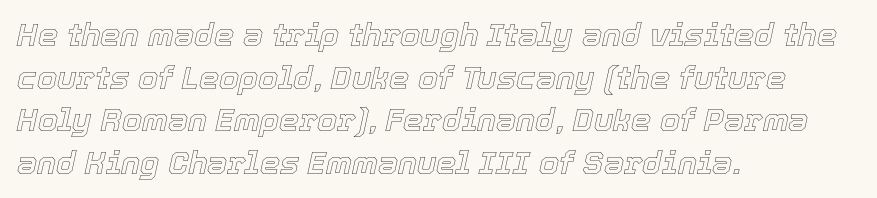
{"italic": "yes", "lean": "right", "slant_degrees": 12, "width": "normal", "x_height": "medium", "monospaced": "no", "underline": "no", "align": "left", "line_spacing": "normal", "line_spacing_ratio": 1.33, "letter_spacing": "normal", "letter_spacing_em": 0.0, "glyph_px": 32}
